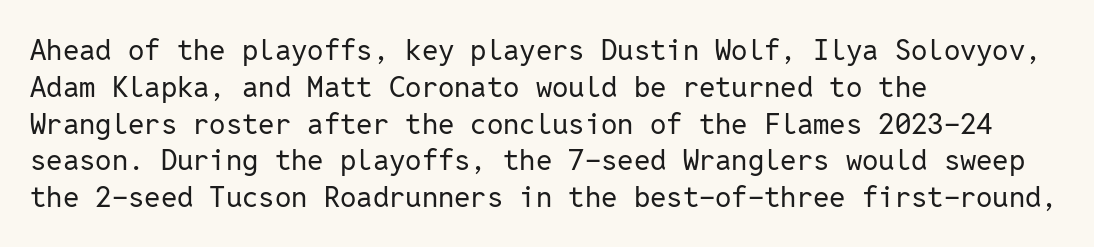
Q: Is the text bold? A: No.
Q: Is the text italic (slanted)? A: No, it is upright.
Q: Is the typeface a serif or a sans-serif typeface? A: Sans-serif.
Q: Is the text underlined? A: No.
Q: How is the paragraph aligned? A: Left-aligned.
Q: Is the spacing between letters normal or unusually wide? A: Normal.
Q: Is the spacing between lines tight, normal or loose? A: Normal.
Q: Width (condensed, normal, or wide)? A: Normal.
Q: Stroke contrast? A: Low.
Q: x-height? A: Medium.
Q: Monospaced? A: Yes.
